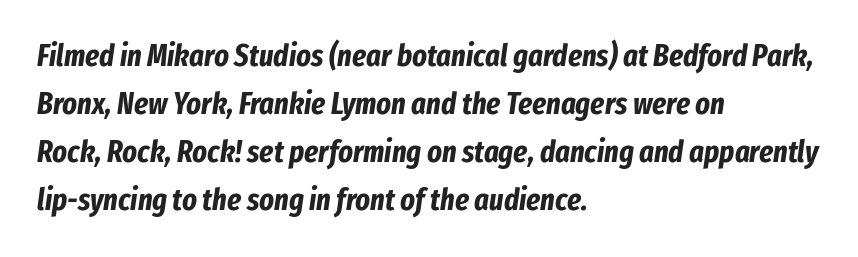
Here the glyphs are tracked normally, forming tight word shapes. The compositor pushed each line to the left boundary. Clear beneath every line of the passage. A dark, heavy texture on the line: the type is bold.
